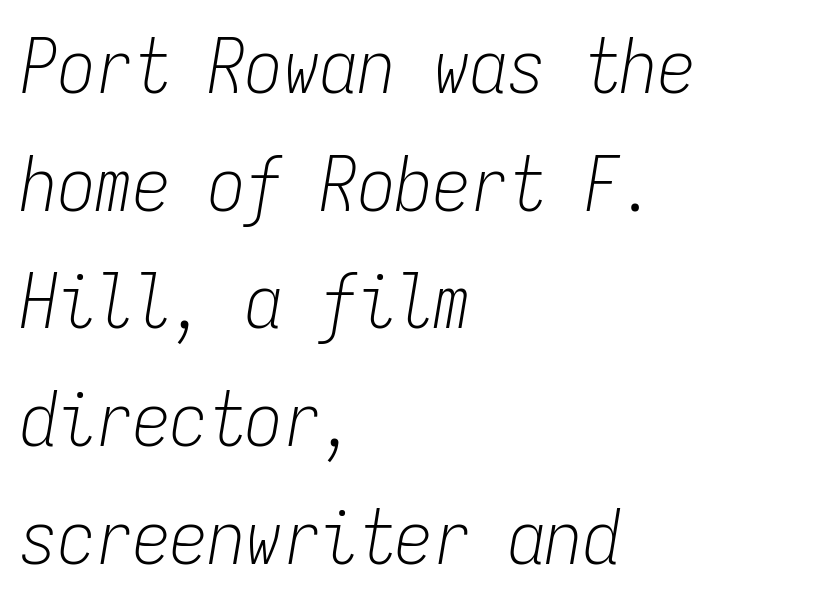
The foot of each line stays bare and open. Is this a fixed-width face? Yes — each glyph sits in an identical cell. A typesetter would call this zero additional tracking. Designer's note — italics engaged. Notice how descenders clear the ascenders below comfortably — that's standard leading.
